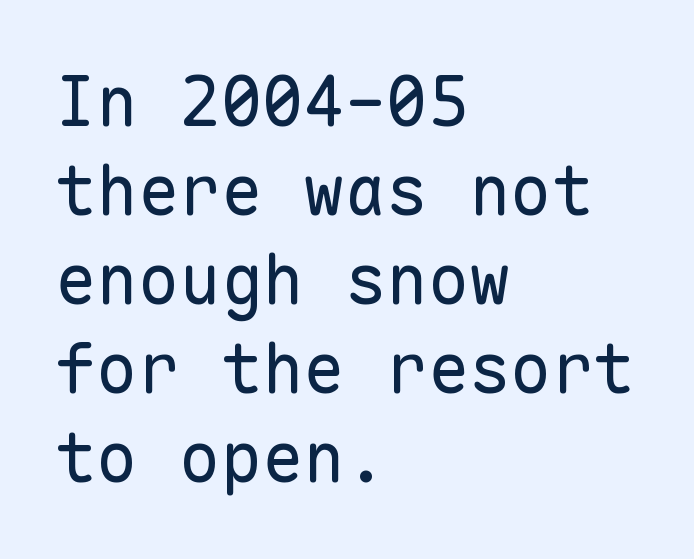
Weight: in the light-to-regular range. The letters carry no serifs — their stems end cleanly without finishing strokes. Underlining? Definitely not there. The leading is moderate, giving the passage an even texture. Left-aligned paragraph, ragged on the right. Is this a fixed-width face? Yes — each glyph sits in an identical cell.
